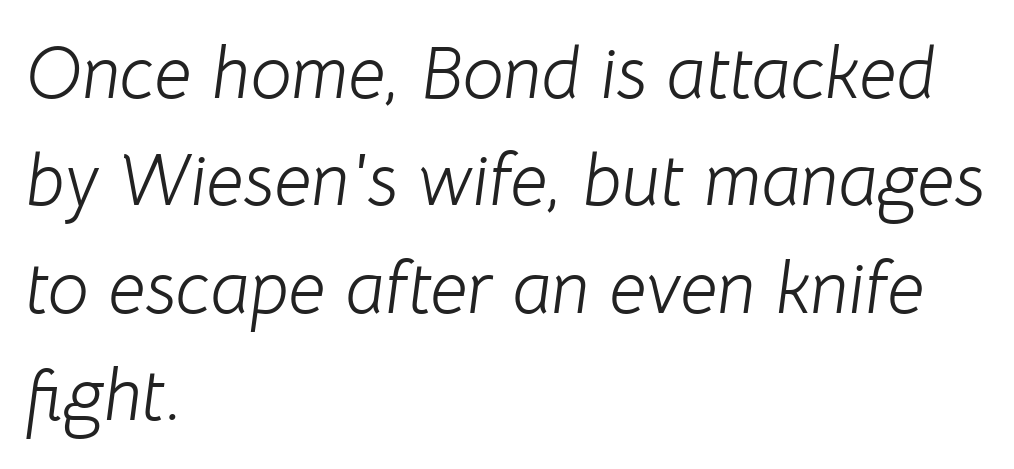
Q: Is the text bold? A: No.
Q: Is the text italic (slanted)? A: Yes, it leans right by about 8 degrees.
Q: Is the text underlined? A: No.
Q: How is the paragraph aligned? A: Left-aligned.
Q: Is the spacing between letters normal or unusually wide? A: Normal.
Q: Is the spacing between lines tight, normal or loose? A: Normal.
Q: Width (condensed, normal, or wide)? A: Normal.
Q: Stroke contrast? A: Low.
Q: x-height? A: Medium.
Q: Monospaced? A: No.
